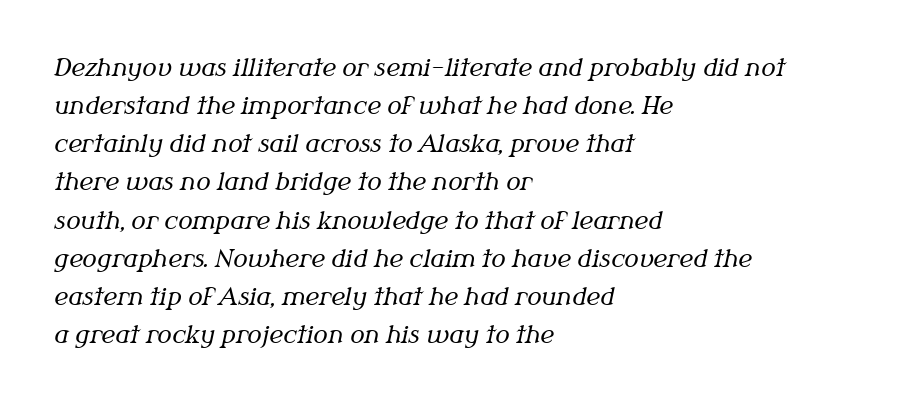
The image shows 24 px text type, italic (leaning right); set left-aligned, normal line spacing (1.59x), normal letter spacing, not underlined.
